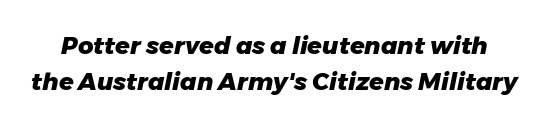
The image shows 24 px bold type, italic (leaning right); set normal line spacing (1.49x), normal letter spacing, not underlined.
